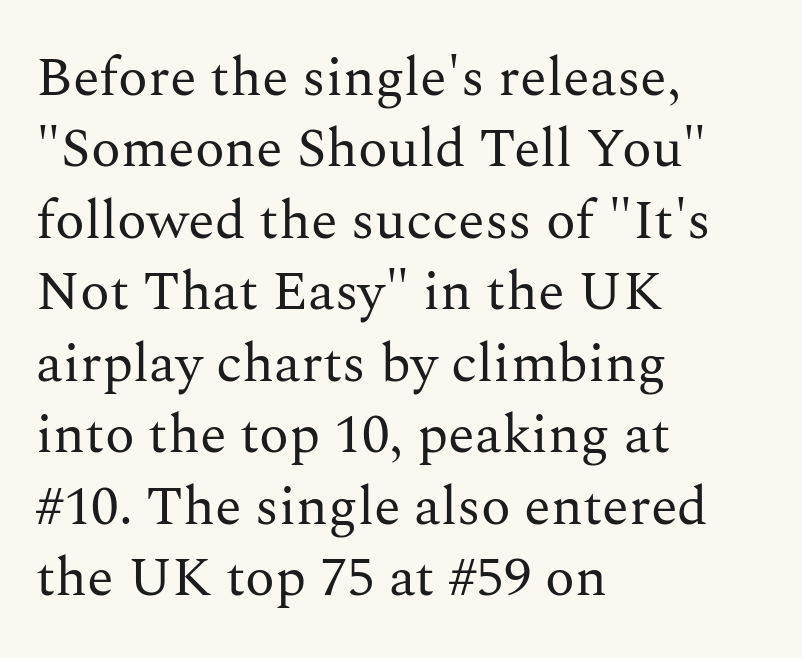
{"serif": "yes", "italic": "no", "bold": "no", "weight": "regular", "width": "normal", "stroke_contrast": "medium", "x_height": "medium", "monospaced": "no", "underline": "no", "align": "left", "line_spacing": "normal", "line_spacing_ratio": 1.3, "letter_spacing": "normal", "letter_spacing_em": 0.0, "glyph_px": 55}
